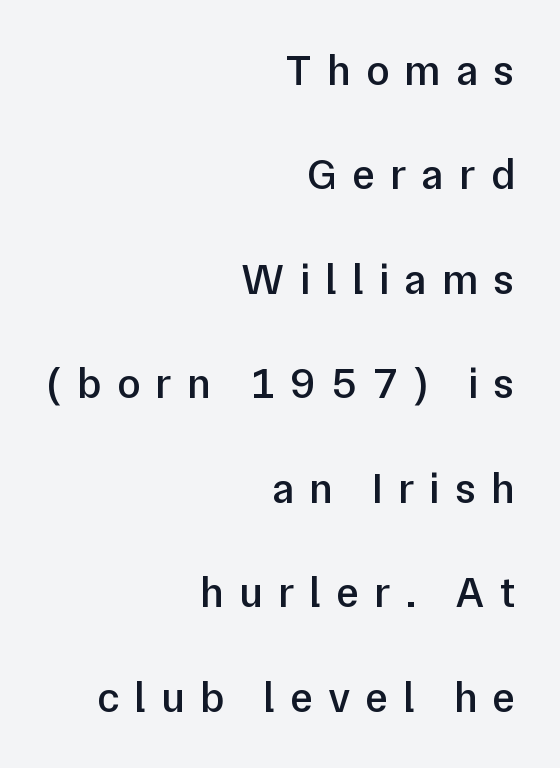
The image shows 43 px semibold sans-serif type, upright; set right-aligned, loose line spacing (2.43x), unusually wide letter spacing (+0.35 em), not underlined; low stroke contrast and a medium x-height.
